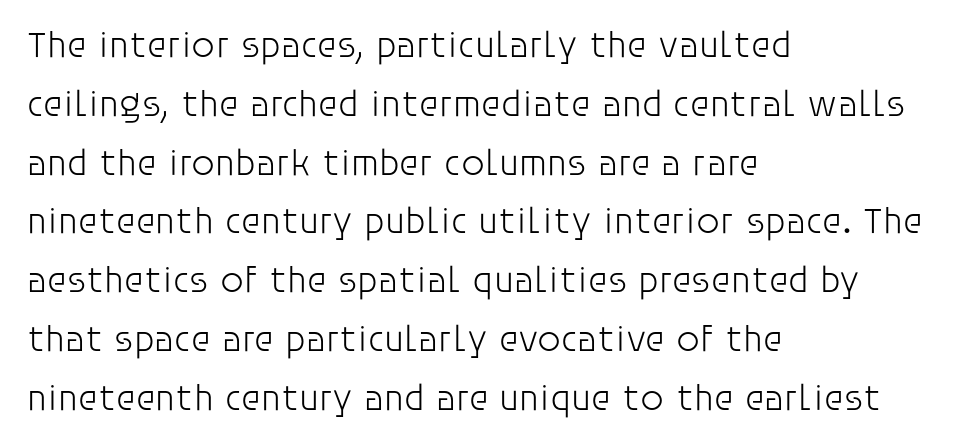
Q: Is the text bold? A: No.
Q: Is the text italic (slanted)? A: No, it is upright.
Q: Is the typeface a serif or a sans-serif typeface? A: Sans-serif.
Q: Is the text underlined? A: No.
Q: How is the paragraph aligned? A: Left-aligned.
Q: Is the spacing between letters normal or unusually wide? A: Normal.
Q: Is the spacing between lines tight, normal or loose? A: Normal.
Q: Width (condensed, normal, or wide)? A: Normal.
Q: Stroke contrast? A: Low.
Q: x-height? A: Large.
Q: Monospaced? A: No.
